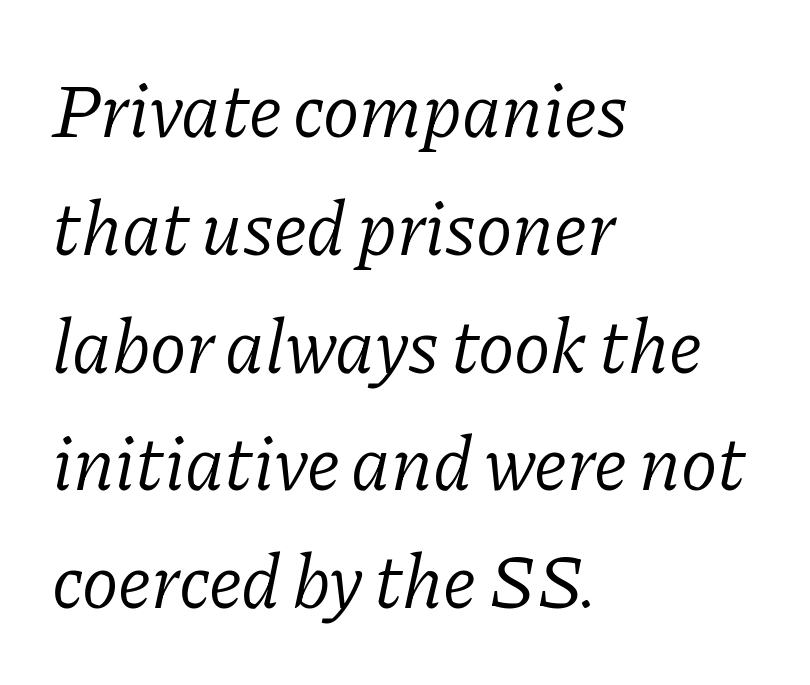
The space beneath each line is pristine and unruled. Unlike a clean sans, this face finishes its strokes with serifs. Is the type heavy? It reads as light-to-regular instead. This sample has the flowing, uneven cadence of proportional lettering.
